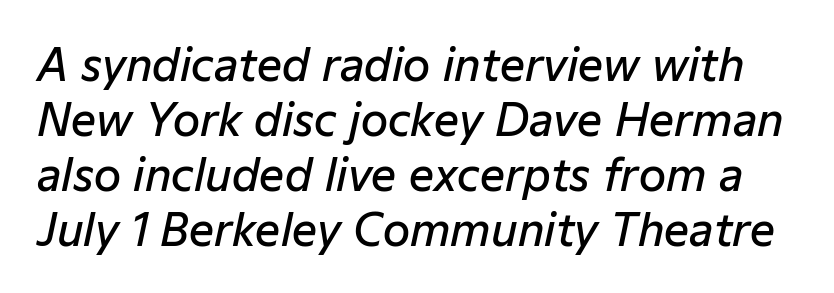
The image shows 44 px semibold type, italic (leaning right); set normal line spacing (1.25x), normal letter spacing, not underlined; low stroke contrast and a medium x-height.
